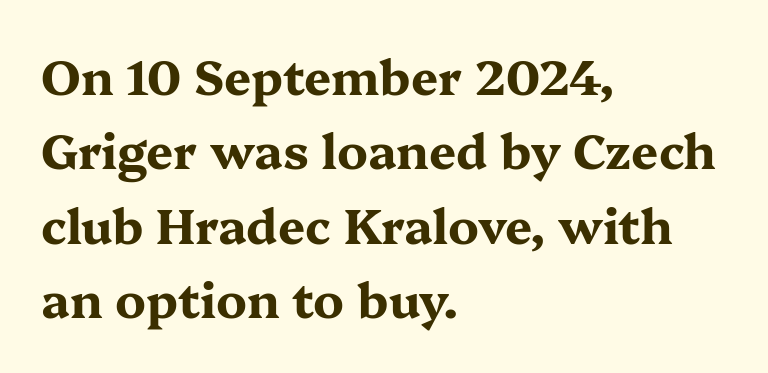
The image shows 48 px bold, wide serif type, upright; set left-aligned, normal line spacing (1.55x), normal letter spacing, not underlined; medium stroke contrast and a medium x-height.
